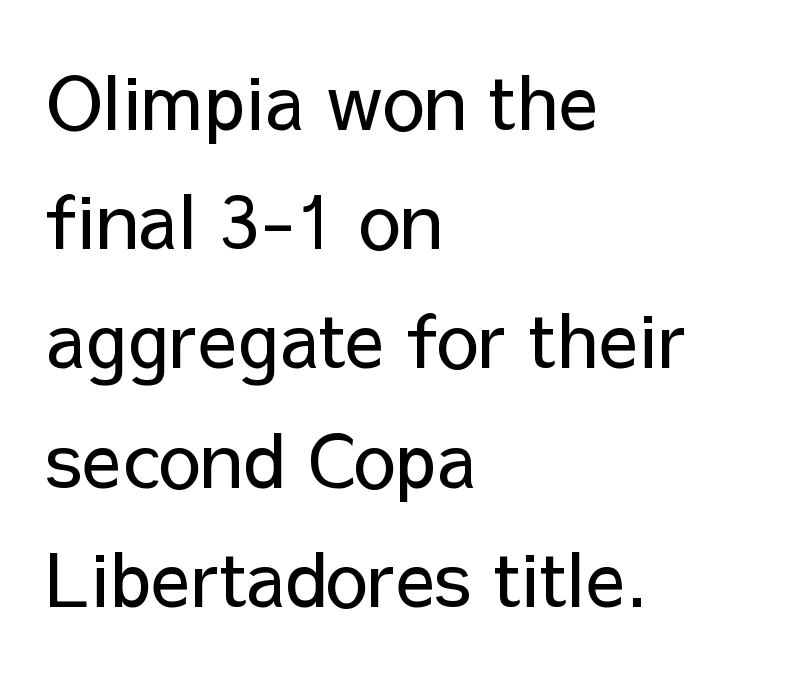
{"serif": "no", "italic": "no", "bold": "no", "weight": "regular", "width": "normal", "stroke_contrast": "low", "x_height": "medium", "monospaced": "no", "underline": "no", "align": "left", "line_spacing": "normal", "line_spacing_ratio": 1.59, "letter_spacing": "normal", "letter_spacing_em": 0.0, "glyph_px": 75}
